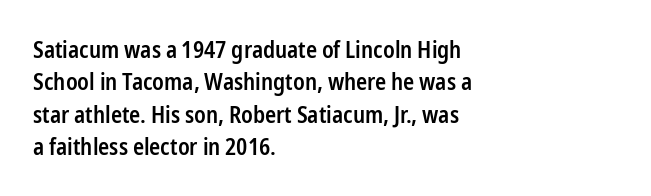
The image shows 23 px text type, upright; set left-aligned, normal line spacing (1.41x), normal letter spacing, not underlined.
